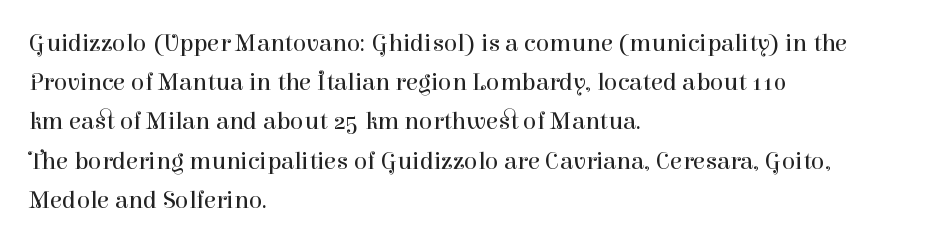
{"italic": "no", "bold": "no", "underline": "no", "align": "left", "line_spacing": "normal", "line_spacing_ratio": 1.57, "letter_spacing": "normal", "letter_spacing_em": 0.0, "glyph_px": 25}
